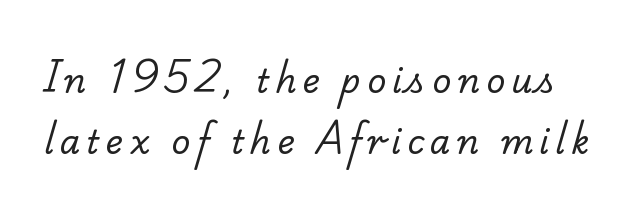
Q: Is the text bold? A: No.
Q: Is the text underlined? A: No.
Q: Width (condensed, normal, or wide)? A: Normal.
Q: Stroke contrast? A: Low.
Q: x-height? A: Small.
Q: Monospaced? A: No.
